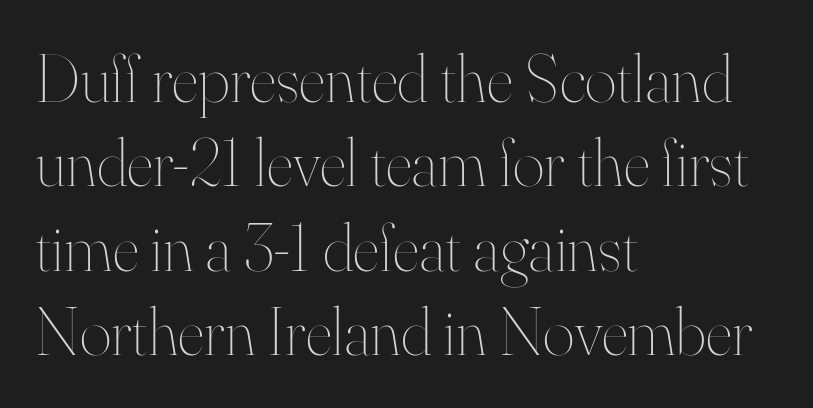
Q: Is the text bold? A: No.
Q: Is the text italic (slanted)? A: No, it is upright.
Q: Is the text underlined? A: No.
Q: How is the paragraph aligned? A: Left-aligned.
Q: Is the spacing between letters normal or unusually wide? A: Normal.
Q: Width (condensed, normal, or wide)? A: Normal.
Q: Stroke contrast? A: High.
Q: x-height? A: Small.
Q: Monospaced? A: No.
